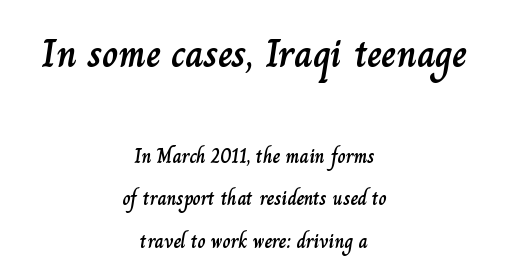
Compared with a flush-left layout, this one balances lines on the center instead. You could call the tracking neutral — neither tight nor loose. Note the varied advance widths — an 'i' is clearly narrower than an 'm'. The more generous point size was reserved for the upper chunk. The string is rendered with underlining switched off.
